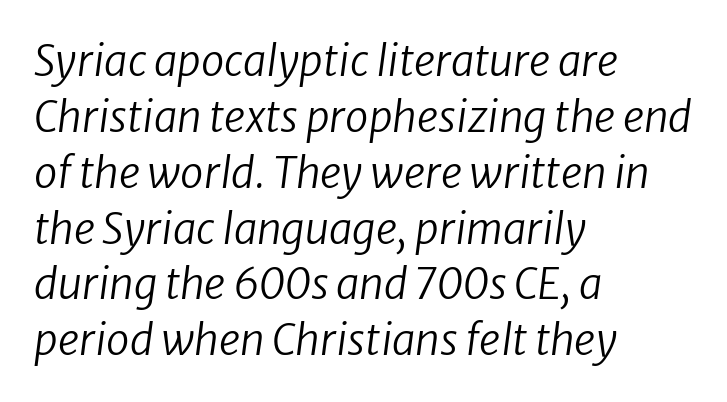
The image shows 42 px regular-weight sans-serif type; set left-aligned, normal line spacing (1.33x), normal letter spacing, not underlined; low stroke contrast and a medium x-height.
